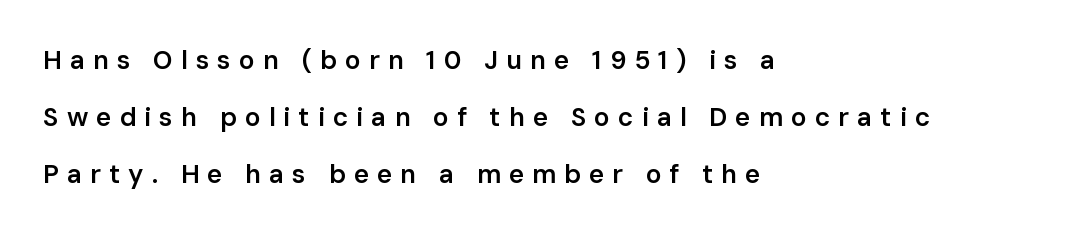
Leading is clearly above the norm, producing a sparse column. Compared with typical body copy, the letter spacing here is much looser. The type sits square on the baseline with zero lean. No word sits above an underline. Caption: multi-line text, flush left, ragged right.
